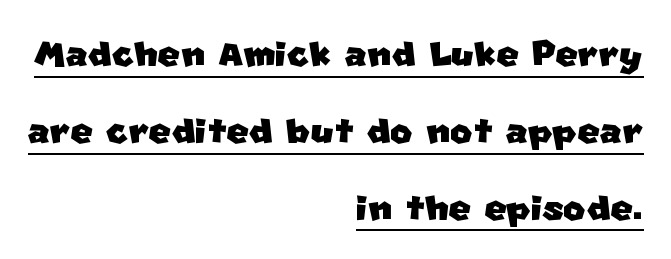
Underlined type. Default kerning and tracking; the words read as compact shapes. The rows are spaced the way most documents space them. Font category for this specimen: sans-serif.
